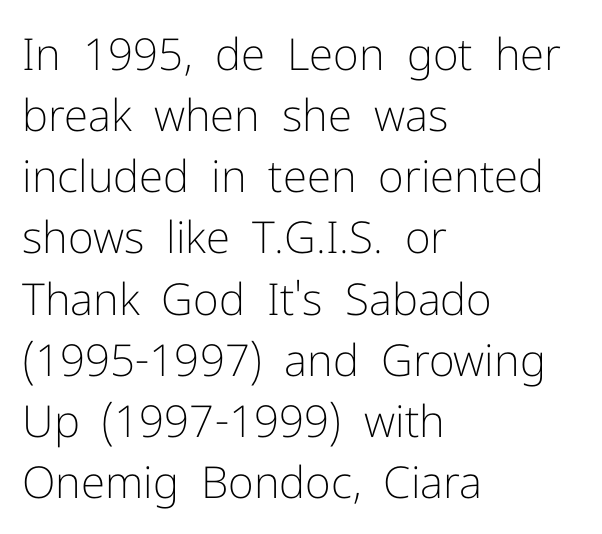
The image shows 44 px light sans-serif type, upright; set left-aligned, normal line spacing (1.39x), normal letter spacing, not underlined; low stroke contrast and a medium x-height.
